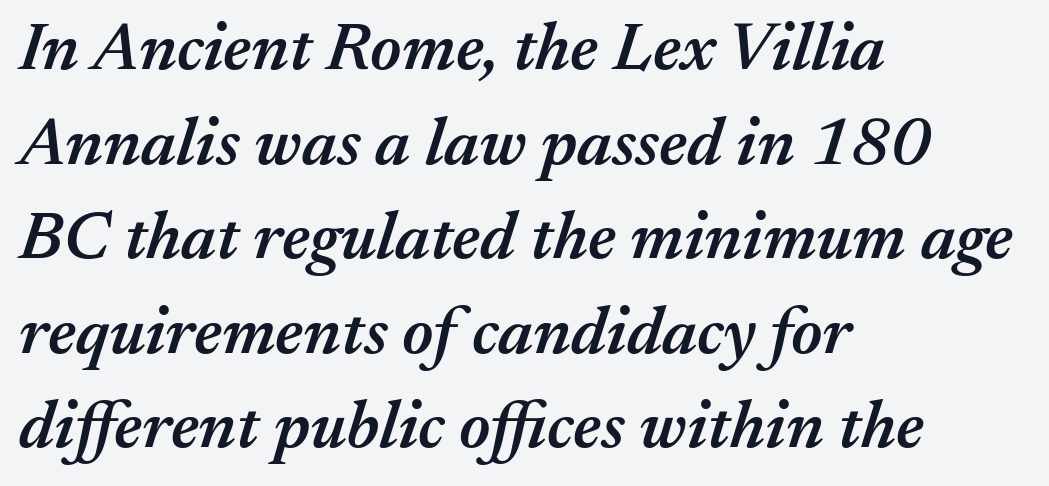
{"italic": "yes", "lean": "right", "slant_degrees": 17, "bold": "semi", "weight": "semibold", "width": "normal", "stroke_contrast": "medium", "x_height": "medium", "monospaced": "no", "underline": "no", "align": "left", "line_spacing": "normal", "line_spacing_ratio": 1.39, "letter_spacing": "normal", "letter_spacing_em": 0.0, "glyph_px": 68}
